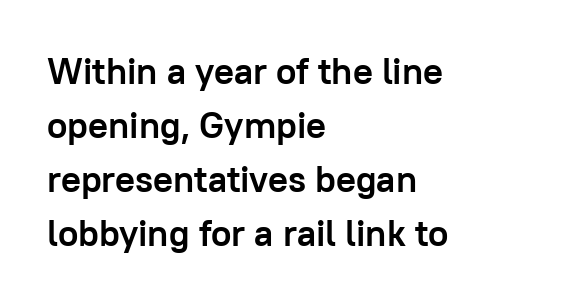
Q: Is the text bold? A: Yes.
Q: Is the text italic (slanted)? A: No, it is upright.
Q: Is the typeface a serif or a sans-serif typeface? A: Sans-serif.
Q: Is the text underlined? A: No.
Q: How is the paragraph aligned? A: Left-aligned.
Q: Is the spacing between letters normal or unusually wide? A: Normal.
Q: Is the spacing between lines tight, normal or loose? A: Normal.
Q: Width (condensed, normal, or wide)? A: Normal.
Q: Stroke contrast? A: Low.
Q: x-height? A: Medium.
Q: Monospaced? A: No.
